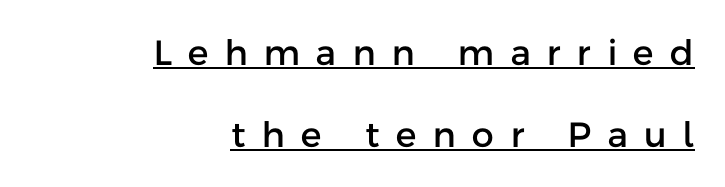
Somebody hit Ctrl+U on this one — the words are underlined. The text block is weighted toward the right margin, trailing off unevenly leftward. Is there much room between lines? Yes — plenty of vertical air separates them. A typesetter would label this face a sans. Character widths vary here, with narrow letters taking less room than wide ones.
